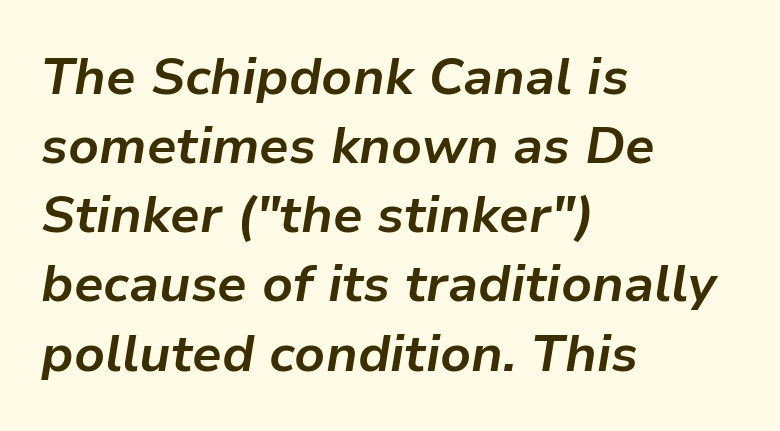
Weight check: bold — yes, fully. These lines are rendered in a variable-pitch font. Summary of vertical rhythm: regular, with standard interline spacing. You could call the tracking neutral — neither tight nor loose. The passage shown is not underscored anywhere. Slant detected: the letters are inclined.
